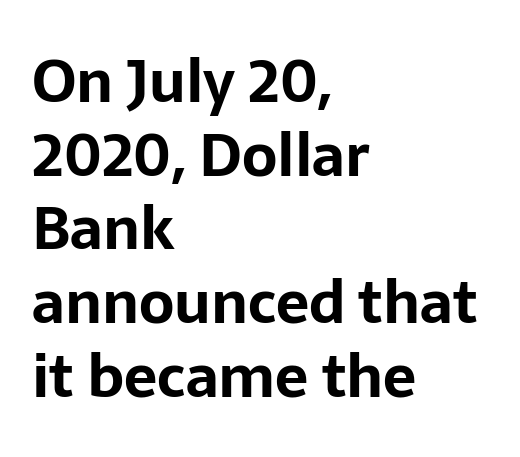
Each letter's strokes conclude bluntly, with no projecting serifs. The face used here is proportionally spaced, like ordinary book or web type. In CSS terms this would be text-align: left. The words here are not underlined. This is heavy type, rendered in bold. You can tell it's not italic because the verticals are truly vertical.
